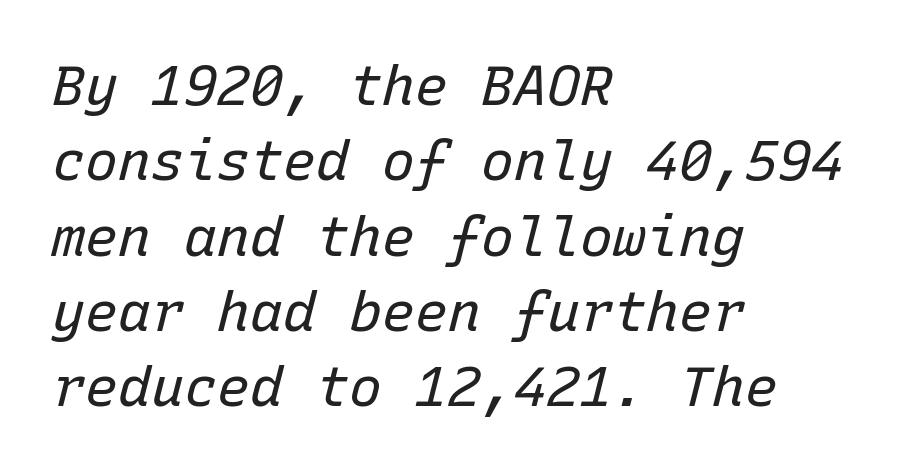
Q: Is the text bold? A: No.
Q: Is the text italic (slanted)? A: Yes, it leans right by about 15 degrees.
Q: Is the text underlined? A: No.
Q: How is the paragraph aligned? A: Left-aligned.
Q: Is the spacing between letters normal or unusually wide? A: Normal.
Q: Is the spacing between lines tight, normal or loose? A: Normal.
Q: Width (condensed, normal, or wide)? A: Normal.
Q: Stroke contrast? A: Low.
Q: x-height? A: Medium.
Q: Monospaced? A: Yes.
